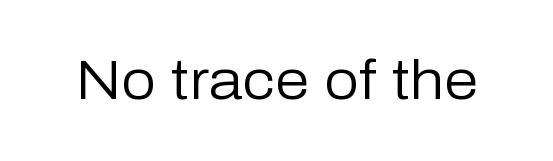
Q: Is the text bold? A: No.
Q: Is the text italic (slanted)? A: No, it is upright.
Q: Is the typeface a serif or a sans-serif typeface? A: Sans-serif.
Q: Is the text underlined? A: No.
Q: Is the spacing between letters normal or unusually wide? A: Normal.
Q: Width (condensed, normal, or wide)? A: Normal.
Q: Stroke contrast? A: Low.
Q: x-height? A: Medium.
Q: Monospaced? A: No.
